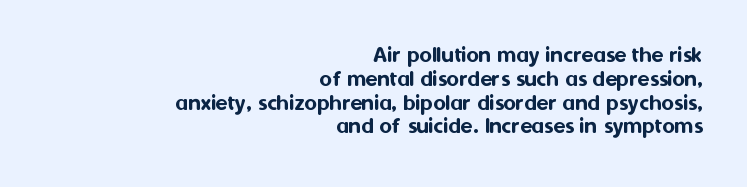
{"italic": "no", "underline": "no", "align": "right", "line_spacing": "tight", "line_spacing_ratio": 0.99, "letter_spacing": "normal", "letter_spacing_em": 0.0, "glyph_px": 24}
